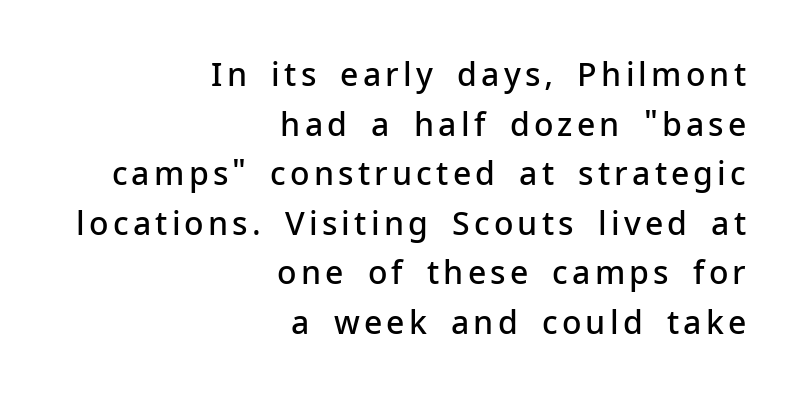
{"serif": "no", "italic": "no", "bold": "semi", "weight": "semibold", "width": "normal", "stroke_contrast": "low", "x_height": "medium", "monospaced": "no", "underline": "no", "align": "right", "line_spacing": "normal", "line_spacing_ratio": 1.55, "glyph_px": 32}
